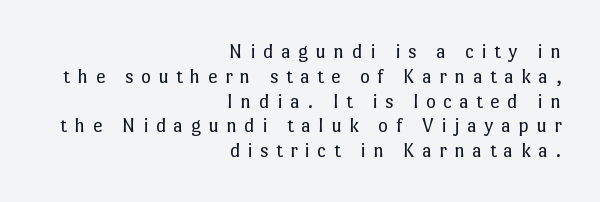
Weight: regular or lighter. The zone under the glyphs is completely vacant. Glyph-to-glyph distance is far greater than everyday printed text. Tall strokes in this sample are plumb rather than angled. The typesetter chose a ragged-left arrangement here.
